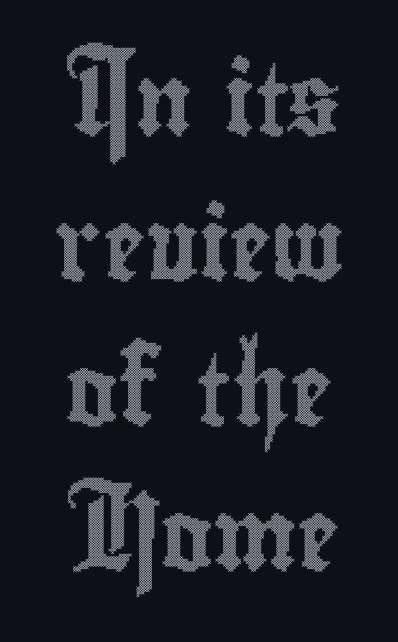
{"italic": "no", "width": "condensed", "x_height": "small", "monospaced": "no", "underline": "no", "align": "center", "line_spacing": "loose", "line_spacing_ratio": 2.04, "letter_spacing": "normal", "letter_spacing_em": 0.0, "glyph_px": 71}
